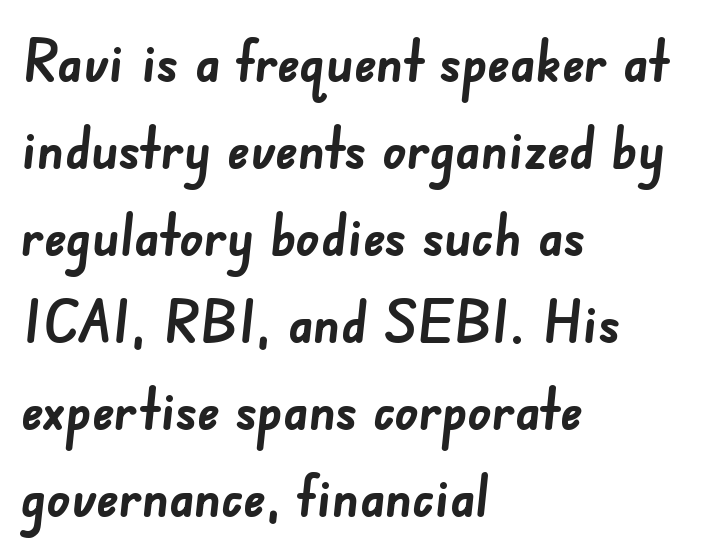
{"serif": "no", "bold": "yes", "weight": "semibold", "width": "normal", "stroke_contrast": "low", "x_height": "small", "monospaced": "no", "underline": "no", "align": "left", "line_spacing": "normal", "line_spacing_ratio": 1.5, "letter_spacing": "normal", "letter_spacing_em": 0.0, "glyph_px": 58}
